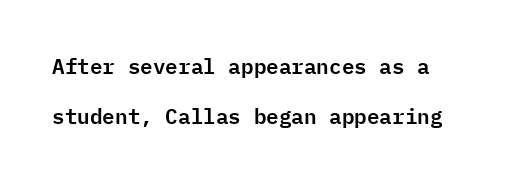
Q: Is the text italic (slanted)? A: No, it is upright.
Q: Is the text underlined? A: No.
Q: Is the spacing between letters normal or unusually wide? A: Normal.
Q: Is the spacing between lines tight, normal or loose? A: Loose.
